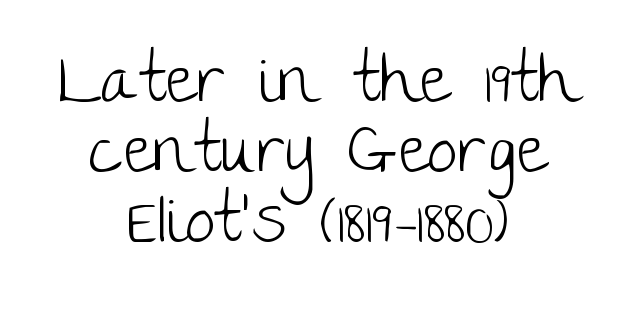
The image shows 68 px light sans-serif type, upright; set centered, tight line spacing (1.03x), normal letter spacing, not underlined; low stroke contrast and a large x-height.
